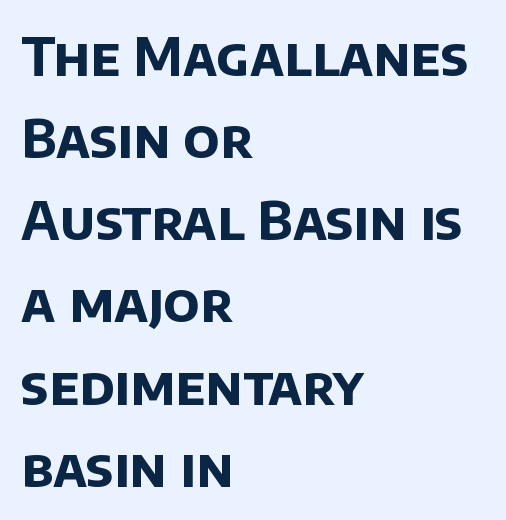
Which margin do the lines hug? The left one — the right edge is uneven. How heavy is the stroke? Heavy — this is a bold. This sample uses plain, unmodified letter spacing. Glance below the letters and you will spot only blank space. The face used here is proportionally spaced, like ordinary book or web type. Does the type have serifs? No, each stem ends abruptly.
